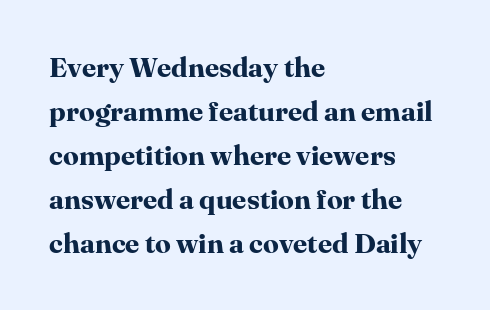
{"serif": "yes", "italic": "no", "bold": "yes", "weight": "bold", "width": "normal", "stroke_contrast": "high", "x_height": "medium", "monospaced": "no", "underline": "no", "align": "left", "line_spacing": "normal", "line_spacing_ratio": 1.57, "letter_spacing": "normal", "letter_spacing_em": 0.0, "glyph_px": 28}
